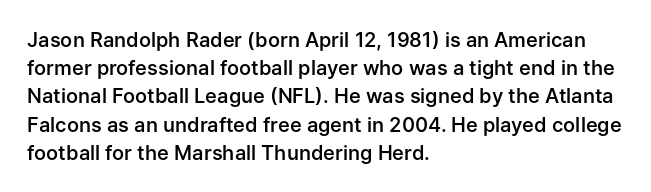
This is moderately heavy type, rendered in semibold. A bare baseline throughout the passage. Caption: standard tracking, unaltered. A typesetter would mark this as roman, not italic. The rows are spaced the way most documents space them. A classic flush-left, rag-right setting is used for this passage.
